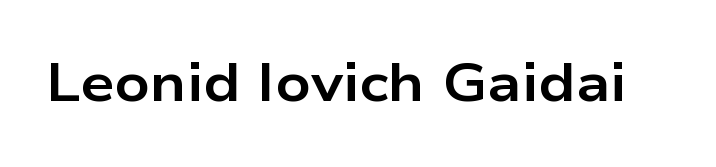
Notice how the stems are strictly vertical — no italics here. Weight check: bold — yes, fully. The letters carry no serifs — their stems end cleanly without finishing strokes. The specimen omits any rule beneath the text block's lines. These lines are rendered in a variable-pitch font. Inter-character spacing is left at the font's built-in metrics.
